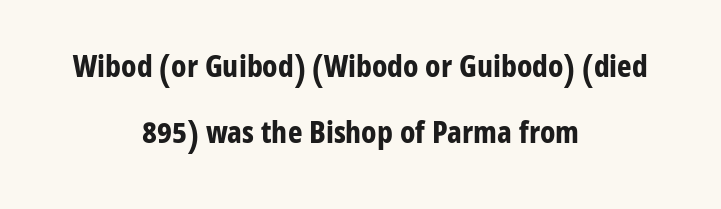
Character widths vary here, with narrow letters taking less room than wide ones. Notice how thick the strokes are: this is what a full bold looks like. What stands out about the letter spacing? Nothing — it is the standard amount. No italicization has been applied; the sample stays upright. This rendering uses center alignment, leaving both contours irregular but symmetric.
